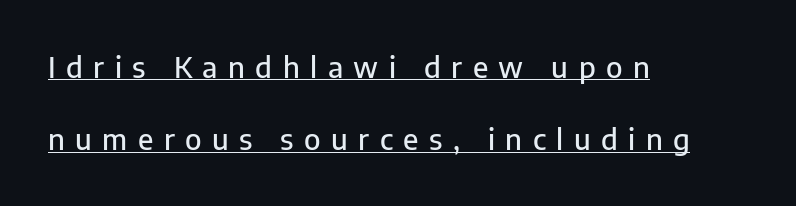
Q: Is the text italic (slanted)? A: No, it is upright.
Q: Is the typeface a serif or a sans-serif typeface? A: Sans-serif.
Q: Is the text underlined? A: Yes.
Q: How is the paragraph aligned? A: Left-aligned.
Q: Is the spacing between letters normal or unusually wide? A: Unusually wide.
Q: Is the spacing between lines tight, normal or loose? A: Loose.
Q: Width (condensed, normal, or wide)? A: Normal.
Q: Stroke contrast? A: Low.
Q: x-height? A: Medium.
Q: Monospaced? A: No.
